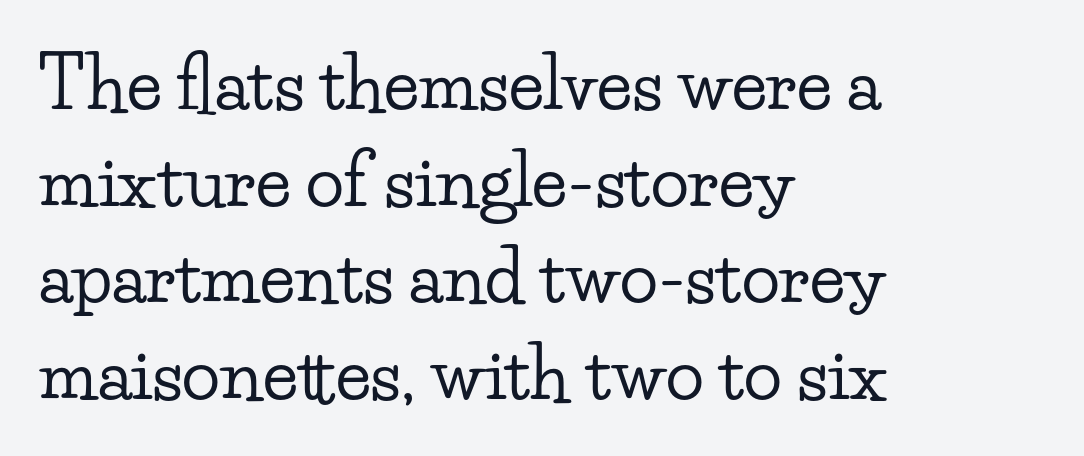
{"serif": "yes", "italic": "no", "width": "wide", "stroke_contrast": "low", "x_height": "small", "monospaced": "no", "underline": "no", "align": "left", "line_spacing": "normal", "line_spacing_ratio": 1.36, "letter_spacing": "normal", "letter_spacing_em": 0.0, "glyph_px": 71}
